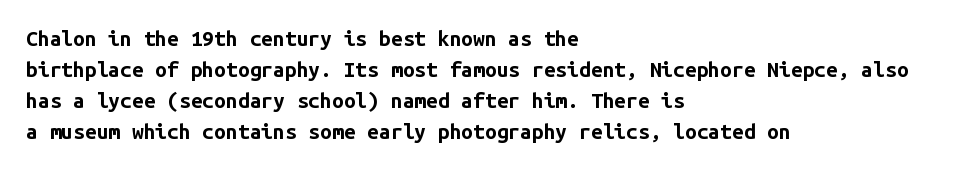
Posture: vertical. A classic flush-left, rag-right setting is used for this passage. Horizontal bands of white between lines are of average thickness. Each word holds together tightly as a unit, with standard inter-letter gaps. The font is running at its bold setting.
